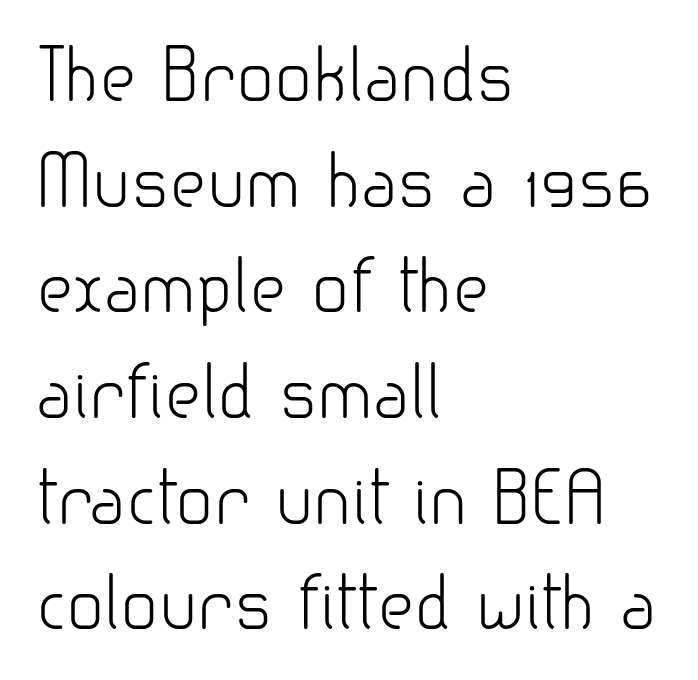
The image shows 70 px light sans-serif type, upright; set left-aligned, normal line spacing (1.51x), normal letter spacing, not underlined; low stroke contrast and a small x-height.
